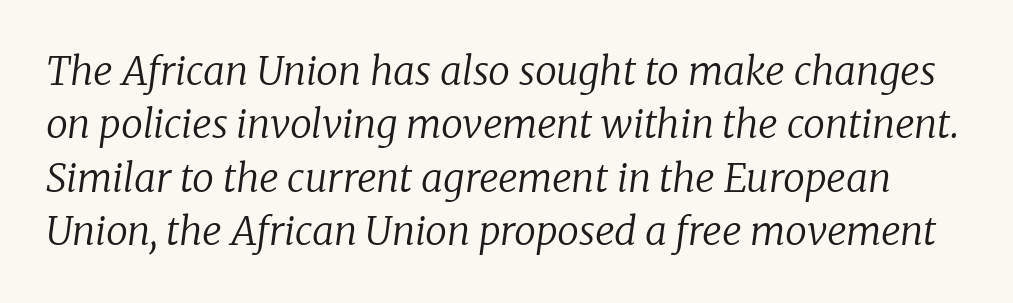
{"serif": "yes", "italic": "yes", "lean": "right", "slant_degrees": 8, "bold": "no", "weight": "regular", "width": "normal", "stroke_contrast": "low", "x_height": "medium", "monospaced": "no", "underline": "no", "line_spacing": "normal", "line_spacing_ratio": 1.37, "letter_spacing": "normal", "letter_spacing_em": 0.0, "glyph_px": 39}
